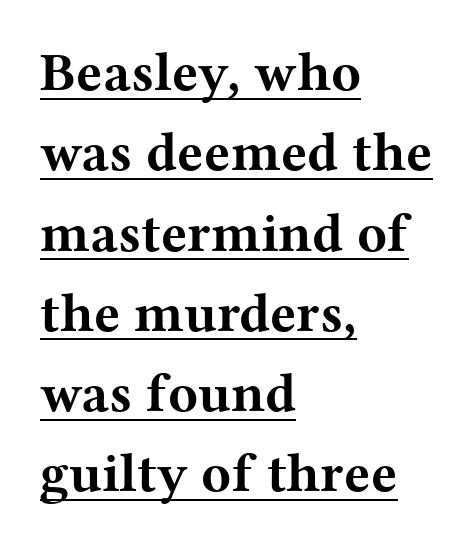
Decoration check: the copy is underlined. You could not count columns in this text — the font is proportionally spaced. One-word summary of the alignment: left. The vertical gap from one line to the next is medium. These lines were composed using upright roman letters.
